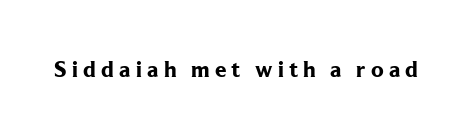
Q: Is the text bold? A: Yes.
Q: Is the text italic (slanted)? A: No, it is upright.
Q: Is the text underlined? A: No.
Q: Is the spacing between letters normal or unusually wide? A: Unusually wide.
